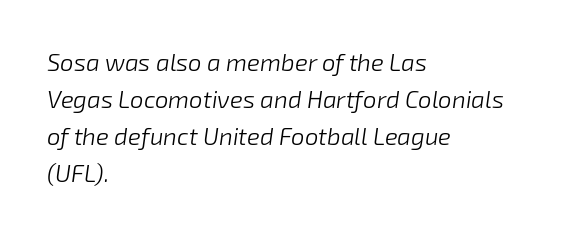
{"italic": "yes", "lean": "right", "slant_degrees": 8, "bold": "no", "underline": "no", "align": "left", "line_spacing": "normal", "line_spacing_ratio": 1.54, "letter_spacing": "normal", "letter_spacing_em": 0.0, "glyph_px": 24}
